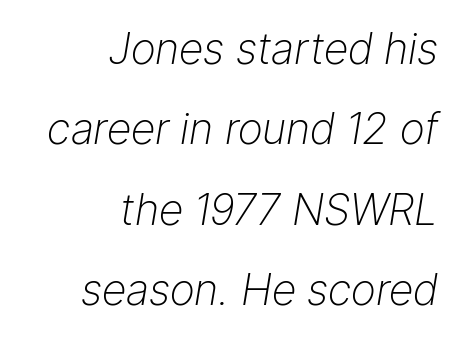
{"italic": "yes", "lean": "right", "slant_degrees": 9, "bold": "no", "weight": "light", "width": "normal", "stroke_contrast": "low", "x_height": "medium", "monospaced": "no", "underline": "no", "align": "right", "line_spacing_ratio": 1.87, "letter_spacing": "normal", "letter_spacing_em": 0.0, "glyph_px": 43}
